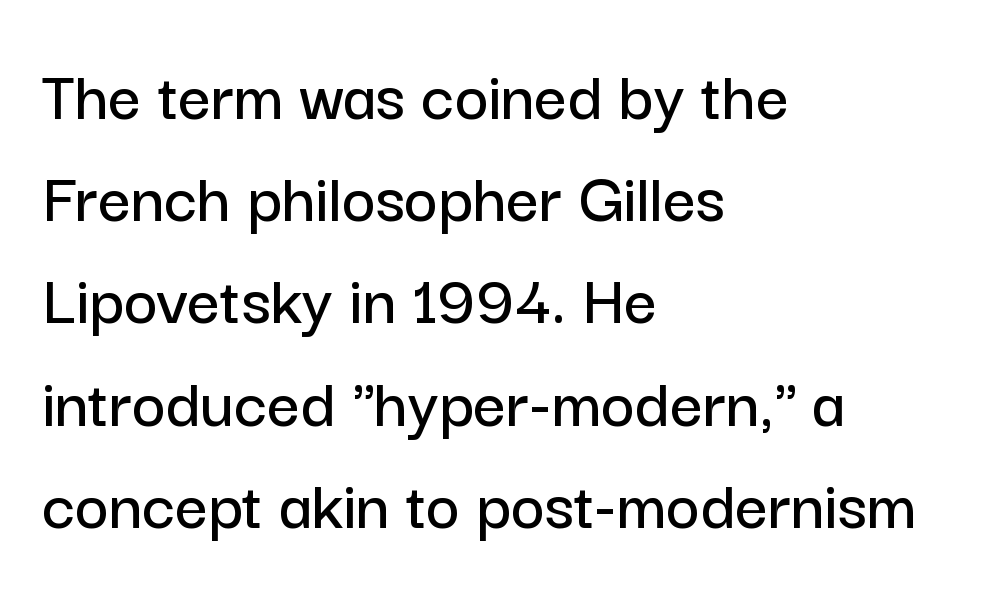
The image shows 72 px sans-serif type, upright; set left-aligned, normal line spacing (1.42x), normal letter spacing, not underlined; low stroke contrast and a medium x-height.
